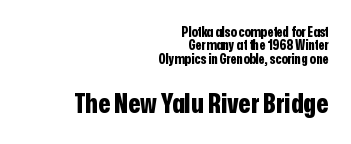
The image shows 28 px bold, condensed sans-serif type, upright; set right-aligned, tight line spacing (0.95x), normal letter spacing, not underlined; the second (bottom) block is 2.0x larger; low stroke contrast and a medium x-height.
